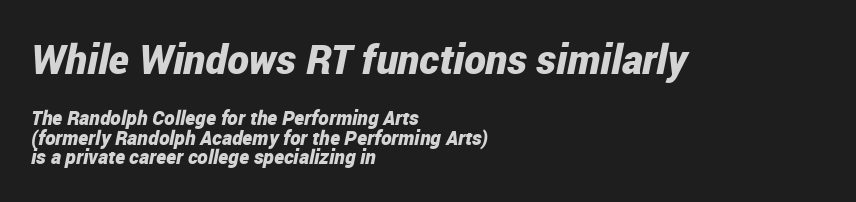
The image shows 41 px bold, condensed type, italic (leaning right); set left-aligned, tight line spacing (0.98x), normal letter spacing, not underlined; the first (top) block is 2.05x larger; low stroke contrast and a medium x-height.
